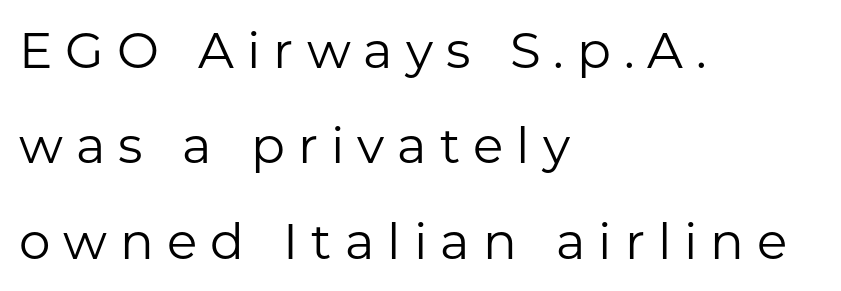
Q: Is the text bold? A: No.
Q: Is the text italic (slanted)? A: No, it is upright.
Q: Is the typeface a serif or a sans-serif typeface? A: Sans-serif.
Q: Is the text underlined? A: No.
Q: How is the paragraph aligned? A: Left-aligned.
Q: Is the spacing between letters normal or unusually wide? A: Unusually wide.
Q: Is the spacing between lines tight, normal or loose? A: Loose.
Q: Width (condensed, normal, or wide)? A: Normal.
Q: Stroke contrast? A: Low.
Q: x-height? A: Medium.
Q: Monospaced? A: No.
